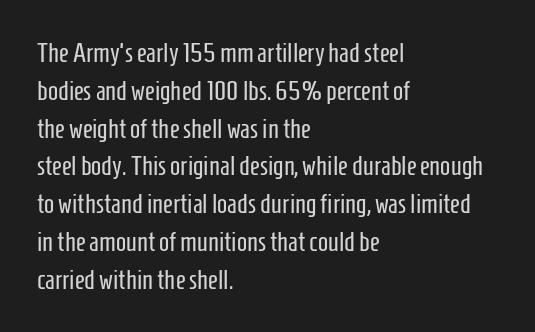
{"italic": "no", "bold": "no", "underline": "no", "align": "left", "line_spacing": "normal", "line_spacing_ratio": 1.4, "letter_spacing": "normal", "letter_spacing_em": 0.0, "glyph_px": 27}
